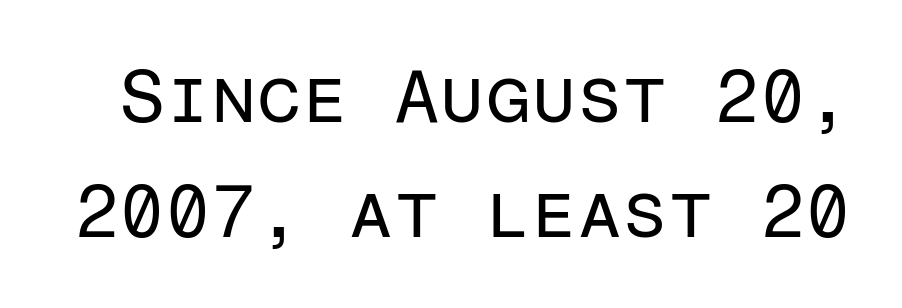
{"serif": "no", "italic": "no", "bold": "no", "weight": "regular", "width": "normal", "stroke_contrast": "low", "x_height": "medium", "monospaced": "yes", "underline": "no", "line_spacing": "normal", "line_spacing_ratio": 1.56, "letter_spacing": "normal", "letter_spacing_em": 0.0, "glyph_px": 74}
